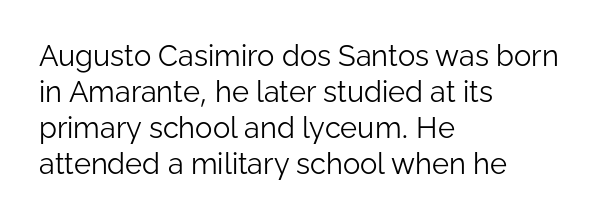
Q: Is the text bold? A: No.
Q: Is the text italic (slanted)? A: No, it is upright.
Q: Is the typeface a serif or a sans-serif typeface? A: Sans-serif.
Q: Is the text underlined? A: No.
Q: How is the paragraph aligned? A: Left-aligned.
Q: Is the spacing between letters normal or unusually wide? A: Normal.
Q: Width (condensed, normal, or wide)? A: Normal.
Q: Stroke contrast? A: Low.
Q: x-height? A: Medium.
Q: Monospaced? A: No.
